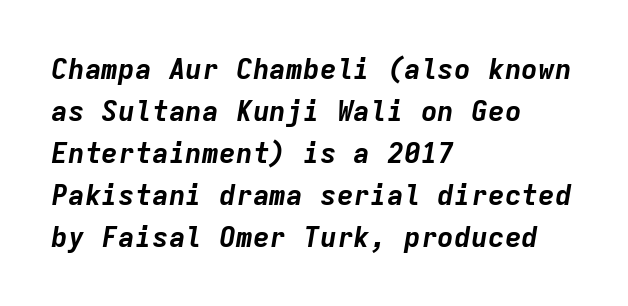
The block of text has a typical density, with ordinary space between rows. Heft: maximum for text — a bold. This sample uses an oblique cut, with every glyph tilted off the vertical. The paragraph shown leans on its left margin.
